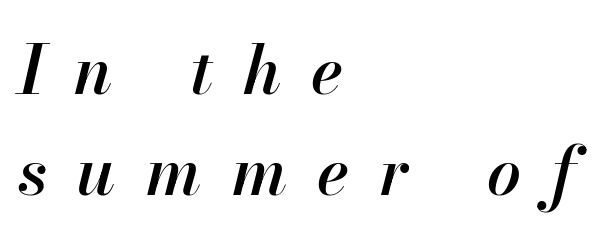
{"italic": "yes", "lean": "right", "slant_degrees": 13, "bold": "semi", "weight": "semibold", "width": "normal", "stroke_contrast": "high", "x_height": "small", "monospaced": "no", "underline": "no", "align": "left", "line_spacing": "normal", "line_spacing_ratio": 1.51, "letter_spacing": "wide", "letter_spacing_em": 0.45, "glyph_px": 67}
